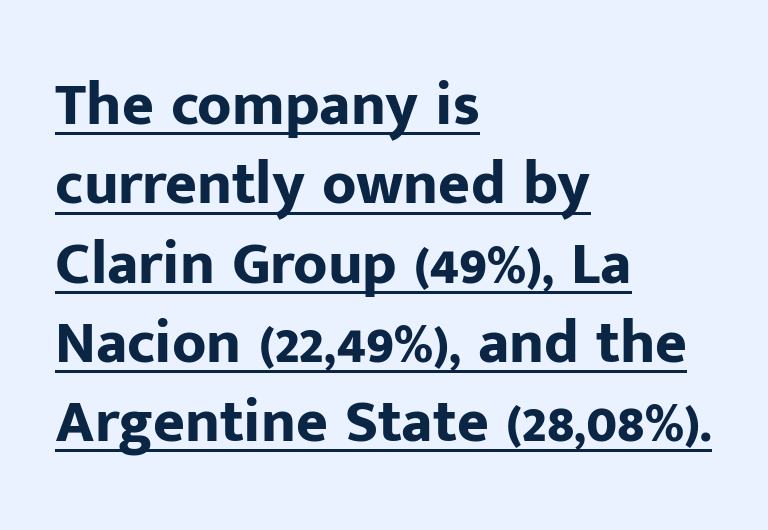
Q: Is the text bold? A: Yes.
Q: Is the text italic (slanted)? A: No, it is upright.
Q: Is the typeface a serif or a sans-serif typeface? A: Sans-serif.
Q: Is the text underlined? A: Yes.
Q: How is the paragraph aligned? A: Left-aligned.
Q: Is the spacing between letters normal or unusually wide? A: Normal.
Q: Is the spacing between lines tight, normal or loose? A: Normal.
Q: Width (condensed, normal, or wide)? A: Normal.
Q: Stroke contrast? A: Low.
Q: x-height? A: Medium.
Q: Monospaced? A: No.
